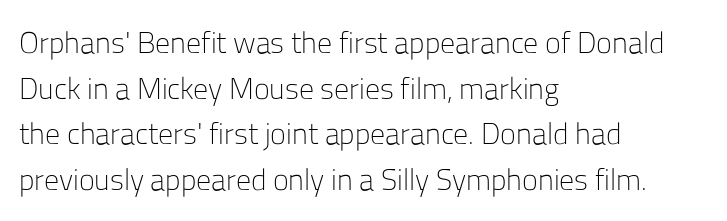
The image shows 30 px light sans-serif type, upright; set left-aligned, normal line spacing (1.52x), normal letter spacing, not underlined; low stroke contrast and a medium x-height.
